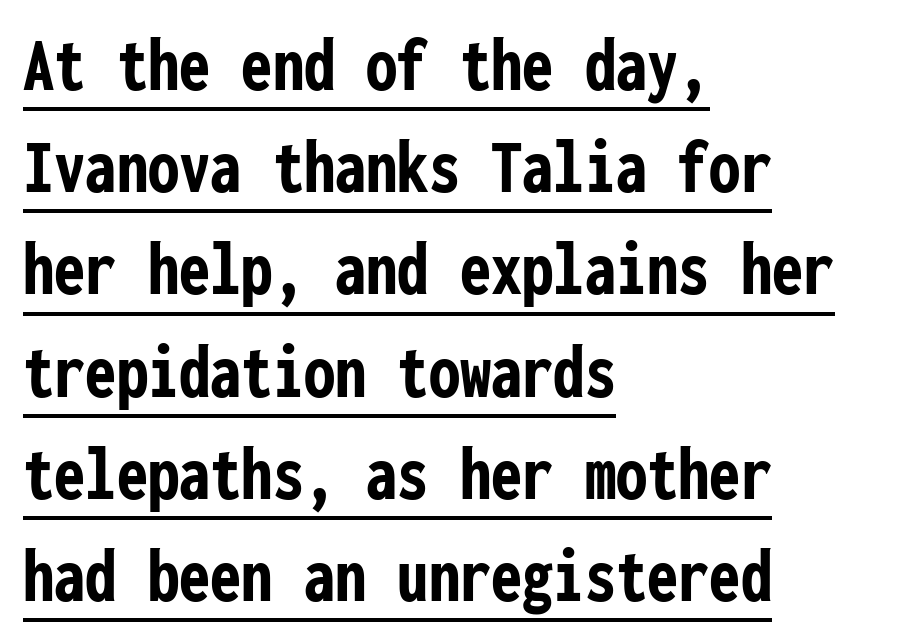
Q: Is the text bold? A: Yes.
Q: Is the text italic (slanted)? A: No, it is upright.
Q: Is the typeface a serif or a sans-serif typeface? A: Sans-serif.
Q: Is the text underlined? A: Yes.
Q: How is the paragraph aligned? A: Left-aligned.
Q: Is the spacing between letters normal or unusually wide? A: Normal.
Q: Is the spacing between lines tight, normal or loose? A: Normal.
Q: Width (condensed, normal, or wide)? A: Condensed.
Q: Stroke contrast? A: Low.
Q: x-height? A: Medium.
Q: Monospaced? A: Yes.
